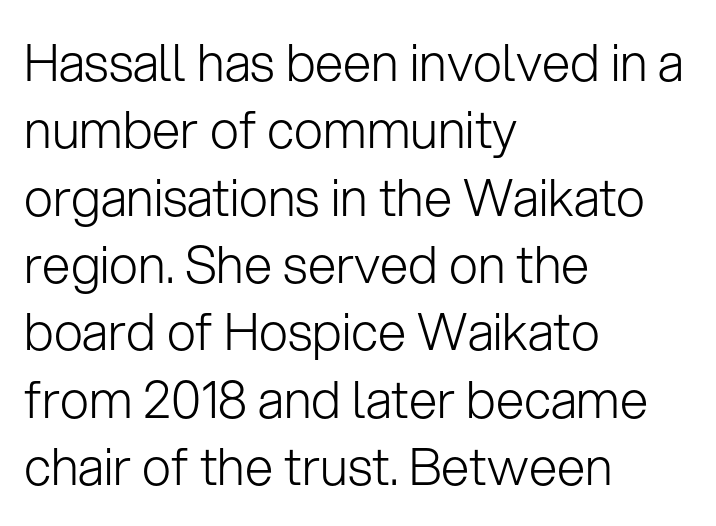
{"serif": "no", "italic": "no", "bold": "no", "weight": "light", "width": "normal", "stroke_contrast": "low", "x_height": "medium", "monospaced": "no", "underline": "no", "align": "left", "line_spacing": "normal", "line_spacing_ratio": 1.32, "letter_spacing": "normal", "letter_spacing_em": 0.0, "glyph_px": 51}
